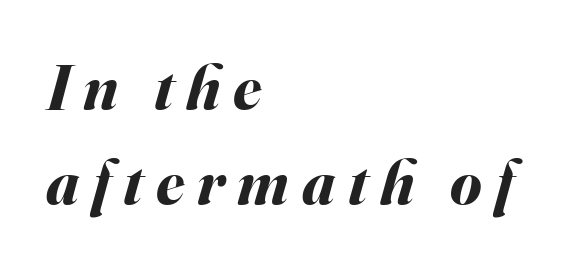
The image shows 64 px bold type, italic (leaning right); set left-aligned, normal line spacing (1.49x), unusually wide letter spacing (+0.2 em), not underlined; medium stroke contrast and a small x-height.
